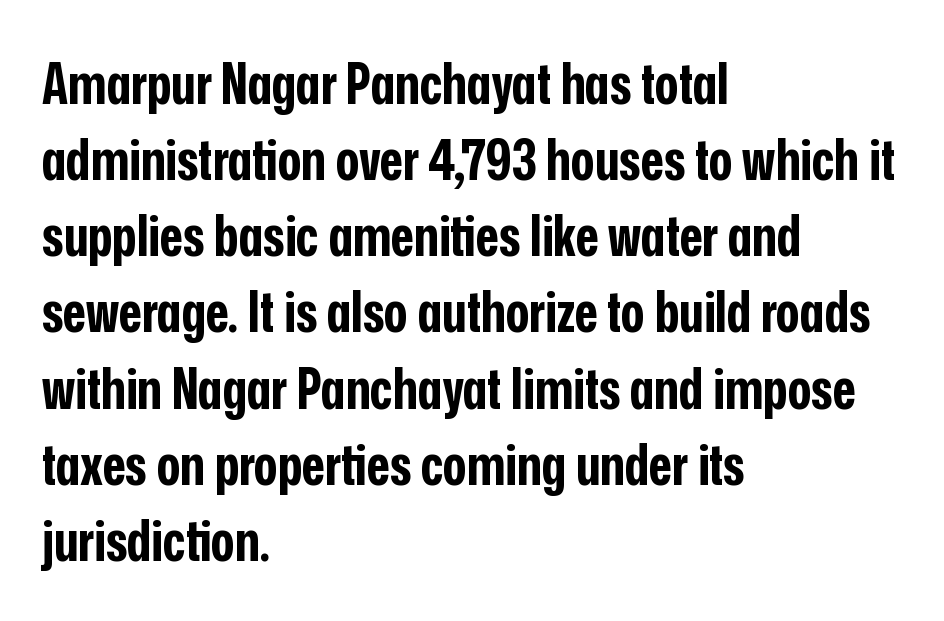
The image shows 56 px bold, condensed sans-serif type, upright; set left-aligned, normal line spacing (1.36x), normal letter spacing, not underlined; low stroke contrast and a medium x-height.
